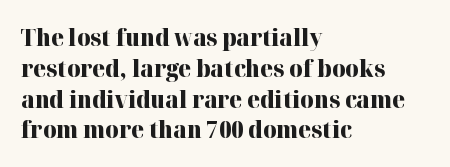
The image shows 23 px bold type, upright; set left-aligned, normal line spacing (1.34x), normal letter spacing, not underlined.
